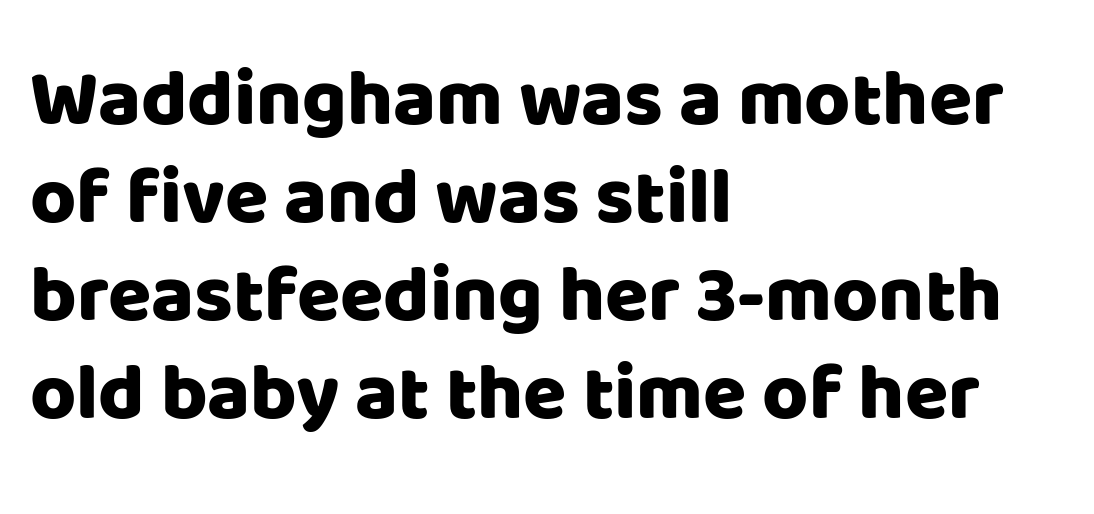
The specimen omits any rule beneath the text block's lines. The face used here is proportionally spaced, like ordinary book or web type. Each word holds together tightly as a unit, with standard inter-letter gaps. The letters stand upright; this is a roman face. Nope, no serifs anywhere on these letters. In CSS terms this would be text-align: left.
